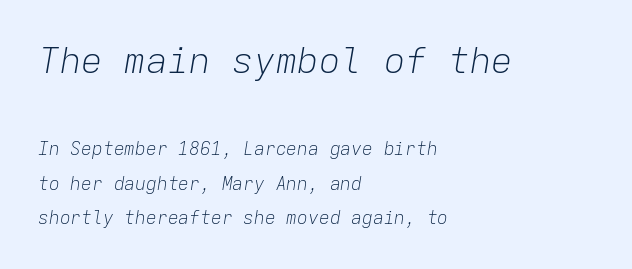
Q: Is the text bold? A: No.
Q: Is the text italic (slanted)? A: Yes, it leans right by about 9 degrees.
Q: Is the text underlined? A: No.
Q: How is the paragraph aligned? A: Left-aligned.
Q: Is the spacing between letters normal or unusually wide? A: Normal.
Q: Is the spacing between lines tight, normal or loose? A: Loose.
Q: Which block of text is set in a larger size, the first (top) or the second (bottom)? A: The first (top) one.
Q: Width (condensed, normal, or wide)? A: Normal.
Q: Stroke contrast? A: Low.
Q: x-height? A: Medium.
Q: Monospaced? A: Yes.
